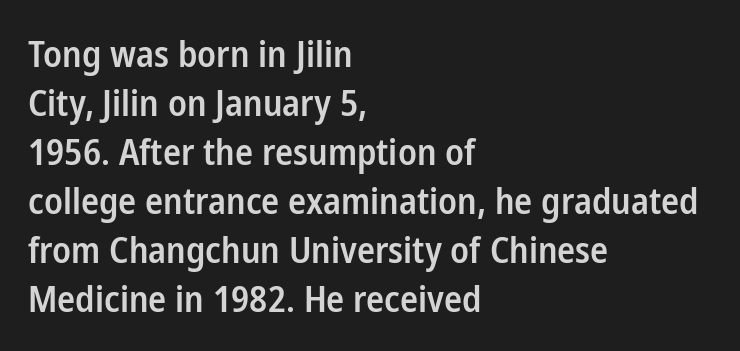
{"serif": "no", "italic": "no", "bold": "semi", "weight": "semibold", "width": "condensed", "stroke_contrast": "low", "x_height": "medium", "monospaced": "no", "underline": "no", "align": "left", "line_spacing": "normal", "line_spacing_ratio": 1.36, "letter_spacing": "normal", "letter_spacing_em": 0.0, "glyph_px": 36}
